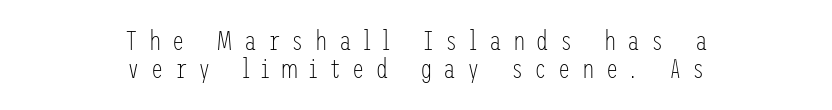
How would I describe the line gaps? Narrow and economical. Lines of text with bare space underneath. In terms of letterform style, serifs are entirely absent. A centered setting, common on invitations and titles, is used for this passage. What stands out about the letter spacing? Its width — letters are far apart.
